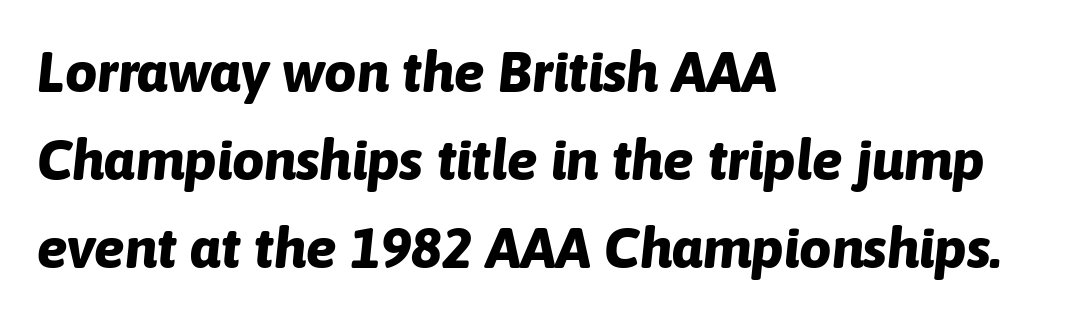
{"italic": "yes", "lean": "right", "slant_degrees": 6, "bold": "yes", "weight": "bold", "width": "normal", "stroke_contrast": "low", "x_height": "medium", "monospaced": "no", "underline": "no", "align": "left", "line_spacing": "normal", "line_spacing_ratio": 1.54, "letter_spacing": "normal", "letter_spacing_em": 0.0, "glyph_px": 57}
